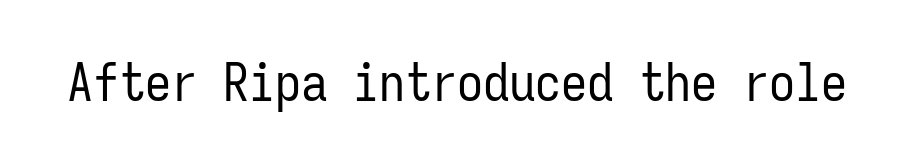
{"serif": "no", "italic": "no", "bold": "no", "weight": "regular", "width": "condensed", "stroke_contrast": "low", "x_height": "medium", "monospaced": "yes", "underline": "no", "letter_spacing": "normal", "letter_spacing_em": 0.0, "glyph_px": 52}
